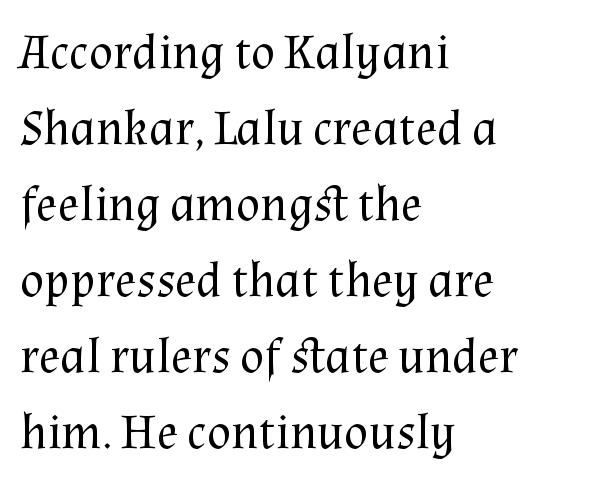
{"italic": "no", "bold": "no", "weight": "regular", "width": "normal", "stroke_contrast": "medium", "x_height": "medium", "monospaced": "no", "underline": "no", "align": "left", "line_spacing": "normal", "line_spacing_ratio": 1.52, "letter_spacing": "normal", "letter_spacing_em": 0.0, "glyph_px": 50}
